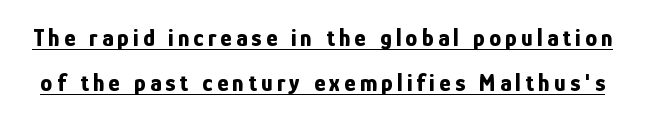
Q: Is the text bold? A: Yes.
Q: Is the text italic (slanted)? A: No, it is upright.
Q: Is the text underlined? A: Yes.
